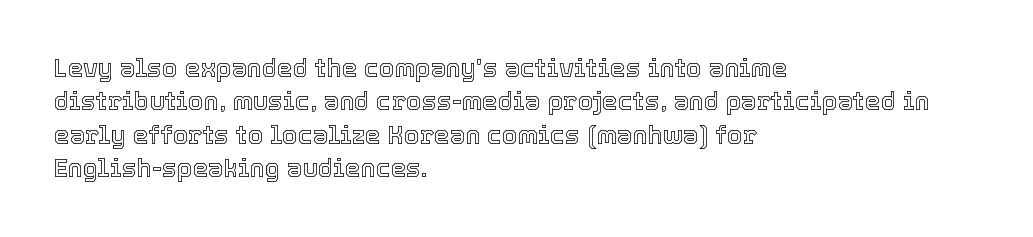
Q: Is the text italic (slanted)? A: No, it is upright.
Q: Is the text underlined? A: No.
Q: How is the paragraph aligned? A: Left-aligned.
Q: Is the spacing between letters normal or unusually wide? A: Normal.
Q: Is the spacing between lines tight, normal or loose? A: Normal.
